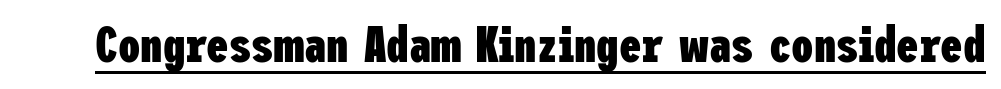
The type is set solid horizontally, with unmodified tracking. Every word sits above its own underline. Set as a true bold cut, around the 700 mark. The font family rendered here belongs to the sans-serif group. Posture: upright roman.
